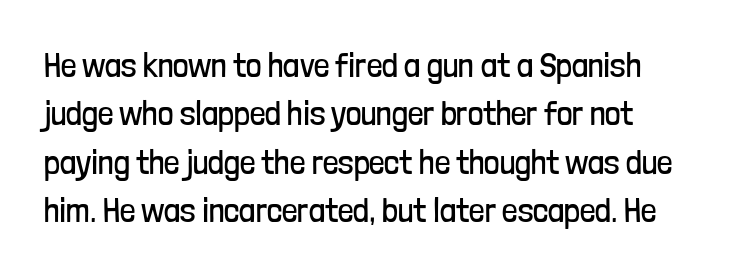
The image shows 34 px regular-weight, condensed sans-serif type, upright; set left-aligned, normal line spacing (1.42x), normal letter spacing, not underlined; low stroke contrast and a medium x-height.
